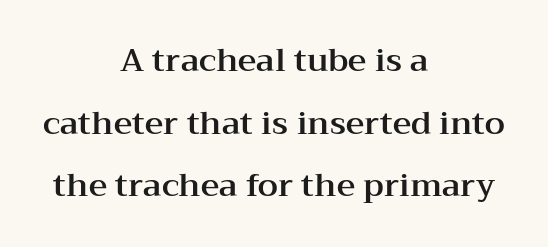
Q: Is the text italic (slanted)? A: No, it is upright.
Q: Is the typeface a serif or a sans-serif typeface? A: Serif.
Q: Is the text underlined? A: No.
Q: How is the paragraph aligned? A: Centered.
Q: Is the spacing between letters normal or unusually wide? A: Normal.
Q: Is the spacing between lines tight, normal or loose? A: Loose.
Q: Width (condensed, normal, or wide)? A: Wide.
Q: Stroke contrast? A: Medium.
Q: x-height? A: Medium.
Q: Monospaced? A: No.
